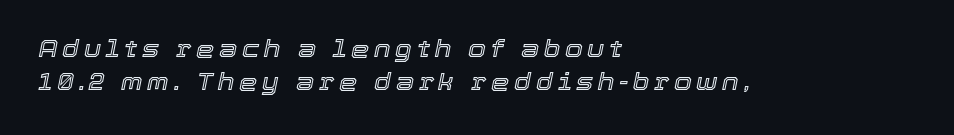
Q: Is the text italic (slanted)? A: Yes, it leans right by about 12 degrees.
Q: Is the text underlined? A: No.
Q: How is the paragraph aligned? A: Left-aligned.
Q: Is the spacing between letters normal or unusually wide? A: Unusually wide.
Q: Is the spacing between lines tight, normal or loose? A: Normal.
